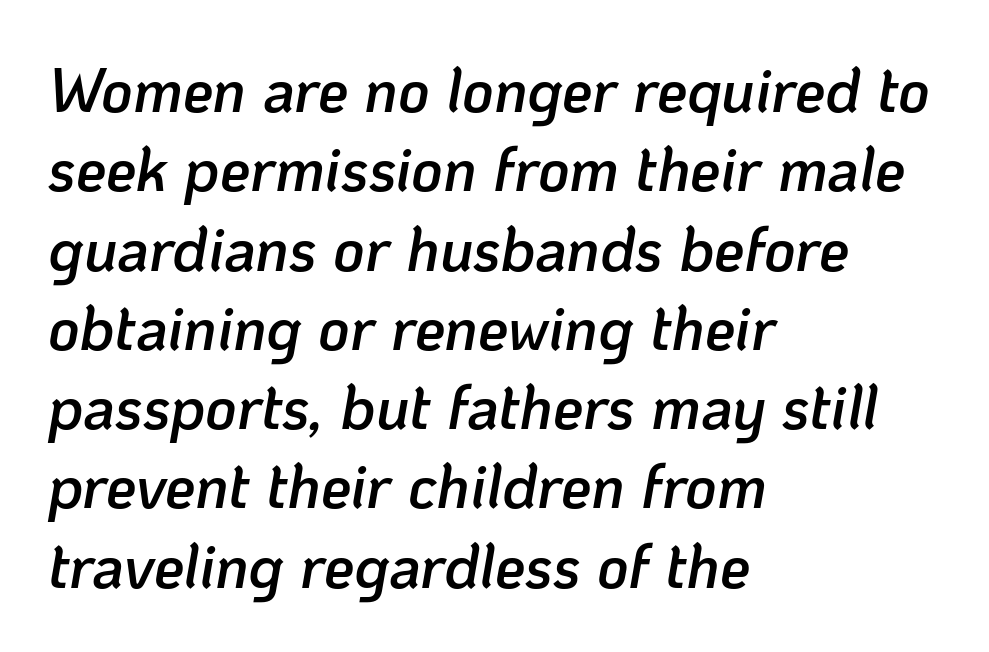
The image shows 61 px semibold type, italic (leaning right); set left-aligned, normal line spacing (1.3x), normal letter spacing, not underlined; low stroke contrast and a medium x-height.
